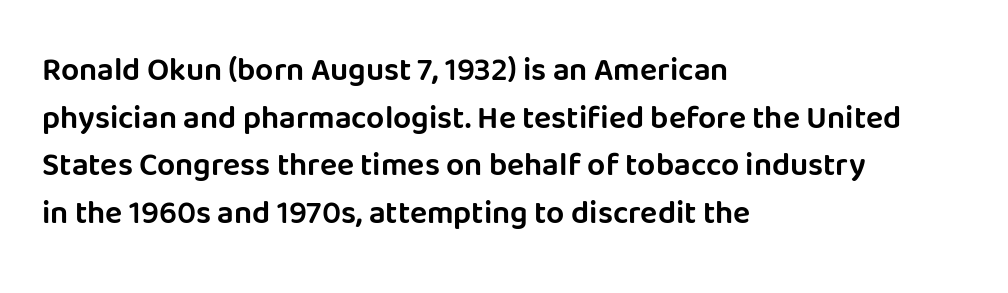
Q: Is the text italic (slanted)? A: No, it is upright.
Q: Is the typeface a serif or a sans-serif typeface? A: Sans-serif.
Q: Is the text underlined? A: No.
Q: How is the paragraph aligned? A: Left-aligned.
Q: Is the spacing between letters normal or unusually wide? A: Normal.
Q: Is the spacing between lines tight, normal or loose? A: Normal.
Q: Width (condensed, normal, or wide)? A: Normal.
Q: Stroke contrast? A: Low.
Q: x-height? A: Large.
Q: Monospaced? A: No.
